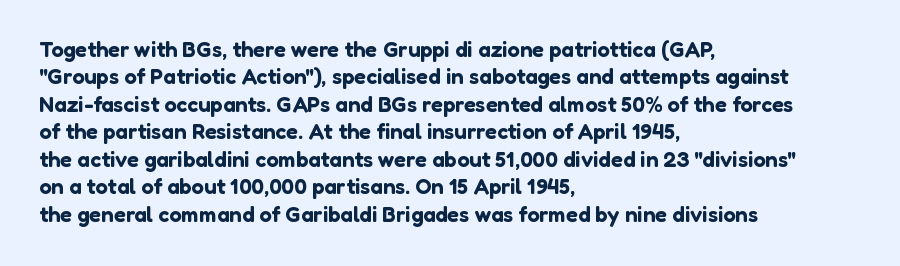
{"italic": "no", "underline": "no", "align": "left", "line_spacing": "normal", "line_spacing_ratio": 1.25, "letter_spacing": "normal", "letter_spacing_em": 0.0, "glyph_px": 22}
